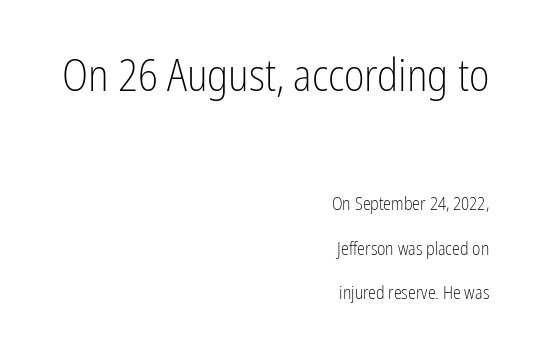
Q: Is the text bold? A: No.
Q: Is the text italic (slanted)? A: No, it is upright.
Q: Is the typeface a serif or a sans-serif typeface? A: Sans-serif.
Q: Is the text underlined? A: No.
Q: How is the paragraph aligned? A: Right-aligned.
Q: Is the spacing between letters normal or unusually wide? A: Normal.
Q: Is the spacing between lines tight, normal or loose? A: Loose.
Q: Which block of text is set in a larger size, the first (top) or the second (bottom)? A: The first (top) one.
Q: Width (condensed, normal, or wide)? A: Condensed.
Q: Stroke contrast? A: Low.
Q: x-height? A: Medium.
Q: Monospaced? A: No.
